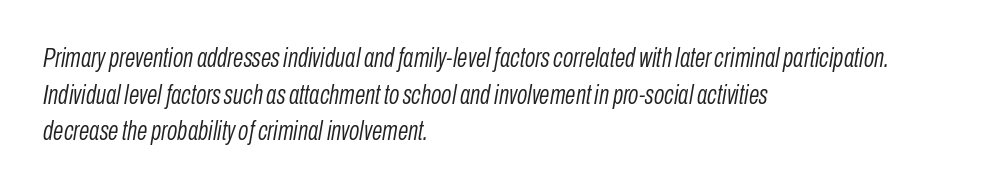
{"italic": "yes", "lean": "right", "slant_degrees": 10, "bold": "no", "underline": "no", "align": "left", "line_spacing": "normal", "line_spacing_ratio": 1.36, "letter_spacing": "normal", "letter_spacing_em": 0.0, "glyph_px": 27}
